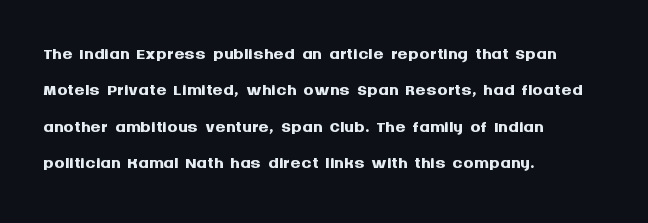
{"italic": "no", "bold": "yes", "underline": "no", "align": "left", "line_spacing": "normal", "line_spacing_ratio": 1.4, "letter_spacing": "normal", "letter_spacing_em": 0.0, "glyph_px": 26}
